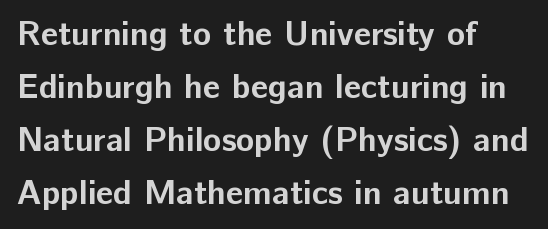
Looks like regular typesetting: each glyph gets only the width it needs. Underline: absent. Nope, not italic — everything's standing straight. Compared with a centered layout, this one pins lines to the left instead. Line spacing here is normal. Compared with typical body copy, the letter spacing here is the same.
